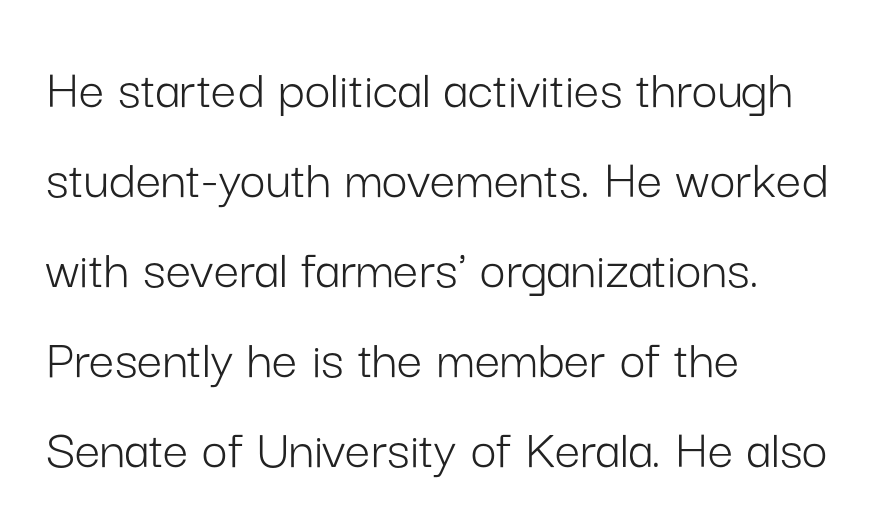
{"serif": "no", "italic": "no", "bold": "no", "weight": "light", "width": "normal", "stroke_contrast": "low", "x_height": "medium", "monospaced": "no", "underline": "no", "align": "left", "line_spacing": "normal", "line_spacing_ratio": 1.58, "letter_spacing": "normal", "letter_spacing_em": 0.0, "glyph_px": 57}
